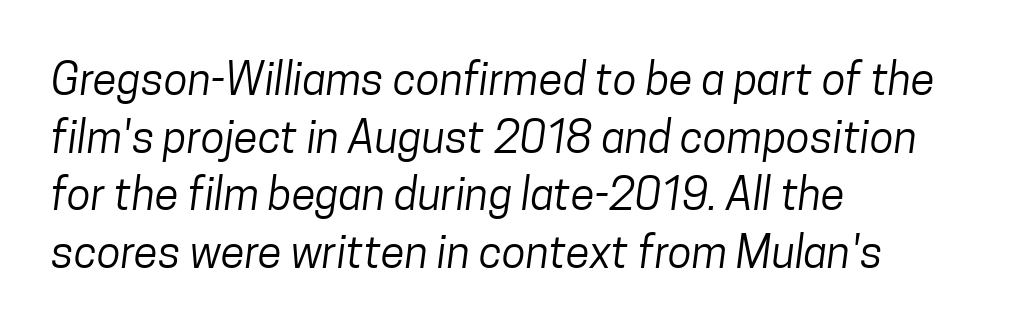
{"serif": "no", "bold": "no", "weight": "regular", "width": "condensed", "stroke_contrast": "low", "x_height": "medium", "monospaced": "no", "underline": "no", "align": "left", "line_spacing": "normal", "line_spacing_ratio": 1.31, "letter_spacing": "normal", "letter_spacing_em": 0.0, "glyph_px": 44}
